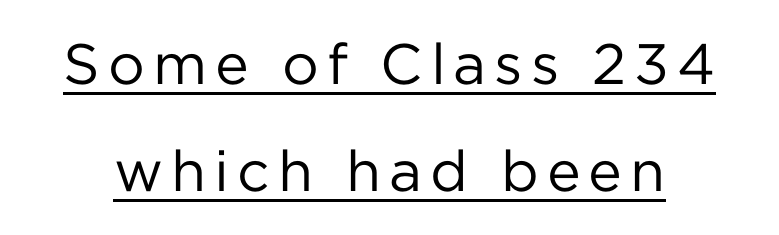
{"serif": "no", "italic": "no", "bold": "no", "weight": "regular", "width": "normal", "stroke_contrast": "low", "x_height": "medium", "monospaced": "no", "underline": "yes", "line_spacing_ratio": 1.87, "glyph_px": 57}
